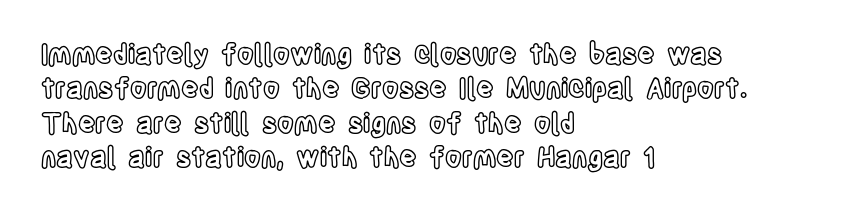
Do the letters lean? They stand straight. Lines of text with bare space underneath. The passage shown stacks its lines at a standard gap. Casual observation: everything's shoved over to the left.
